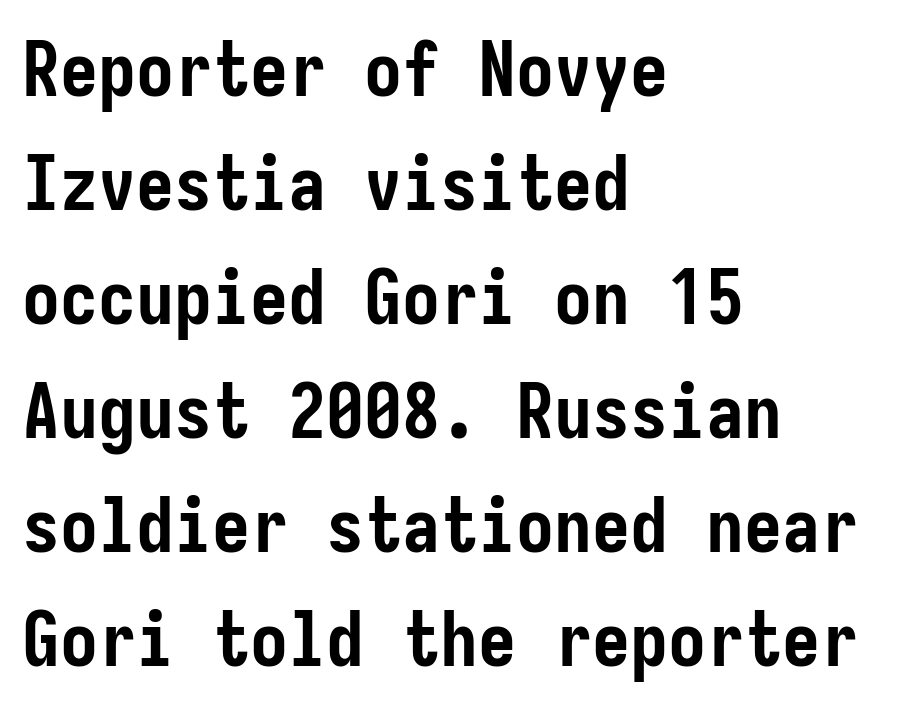
{"serif": "no", "italic": "no", "bold": "yes", "weight": "semibold", "width": "condensed", "stroke_contrast": "low", "x_height": "medium", "underline": "no", "align": "left", "line_spacing": "normal", "line_spacing_ratio": 1.5, "letter_spacing": "normal", "letter_spacing_em": 0.0, "glyph_px": 76}
